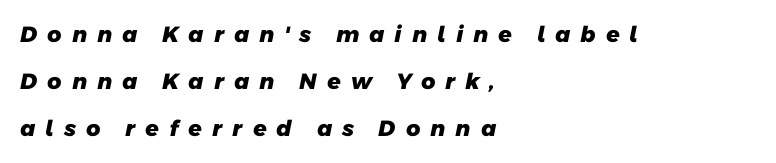
The image shows 22 px bold type; set left-aligned, loose line spacing (2.14x), unusually wide letter spacing (+0.43 em), not underlined.
